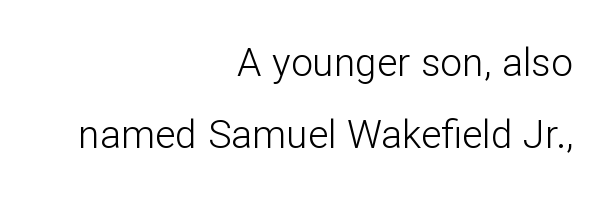
Q: Is the text bold? A: No.
Q: Is the text italic (slanted)? A: No, it is upright.
Q: Is the typeface a serif or a sans-serif typeface? A: Sans-serif.
Q: Is the text underlined? A: No.
Q: How is the paragraph aligned? A: Right-aligned.
Q: Is the spacing between letters normal or unusually wide? A: Normal.
Q: Width (condensed, normal, or wide)? A: Normal.
Q: Stroke contrast? A: Low.
Q: x-height? A: Medium.
Q: Monospaced? A: No.
